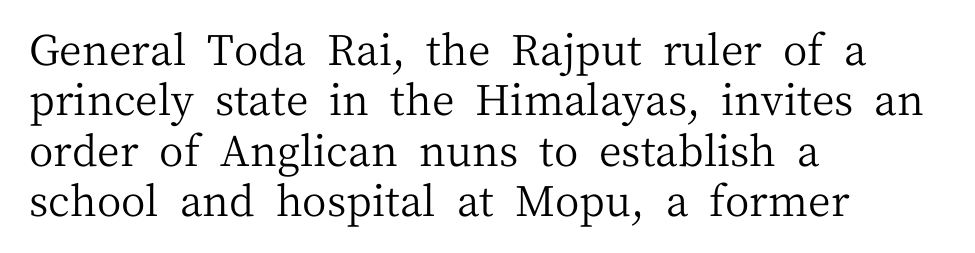
The image shows 42 px regular-weight serif type, upright; set left-aligned, line spacing 1.2x, normal letter spacing, not underlined; medium stroke contrast and a medium x-height.
